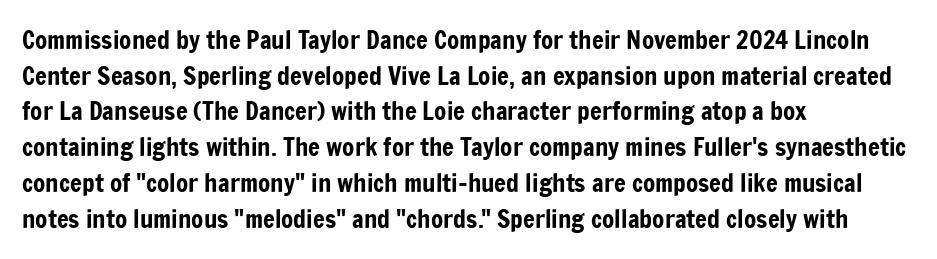
Q: Is the text italic (slanted)? A: No, it is upright.
Q: Is the text underlined? A: No.
Q: How is the paragraph aligned? A: Left-aligned.
Q: Is the spacing between letters normal or unusually wide? A: Normal.
Q: Is the spacing between lines tight, normal or loose? A: Normal.
